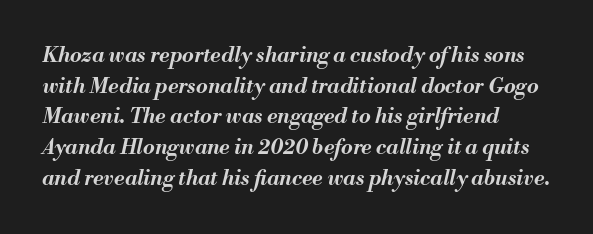
The image shows 21 px bold type, italic (leaning right); set left-aligned, normal line spacing (1.46x), normal letter spacing, not underlined.
